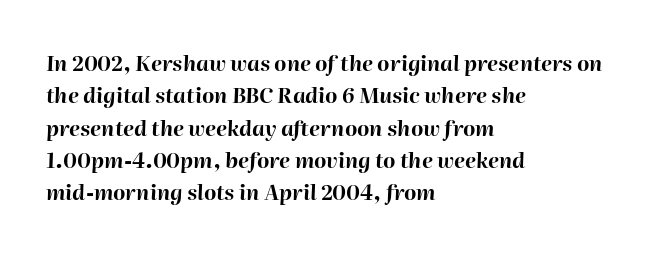
{"italic": "yes", "lean": "right", "slant_degrees": 2, "bold": "yes", "underline": "no", "align": "left", "line_spacing": "normal", "line_spacing_ratio": 1.54, "letter_spacing": "normal", "letter_spacing_em": 0.0, "glyph_px": 21}
